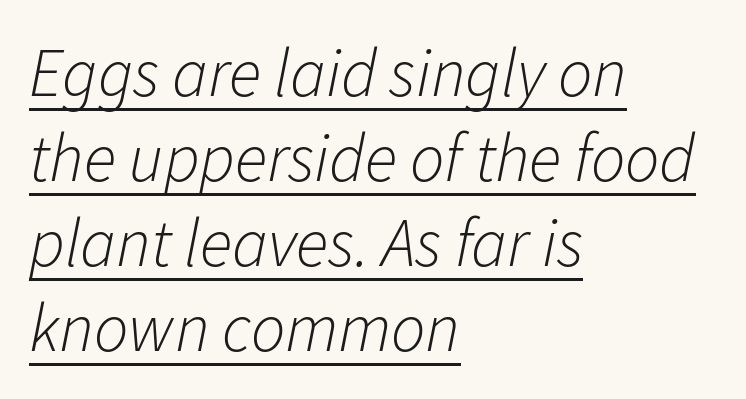
Q: Is the text bold? A: No.
Q: Is the text italic (slanted)? A: Yes, it leans right by about 11 degrees.
Q: Is the text underlined? A: Yes.
Q: How is the paragraph aligned? A: Left-aligned.
Q: Is the spacing between letters normal or unusually wide? A: Normal.
Q: Is the spacing between lines tight, normal or loose? A: Normal.
Q: Width (condensed, normal, or wide)? A: Normal.
Q: Stroke contrast? A: Low.
Q: x-height? A: Medium.
Q: Monospaced? A: No.
